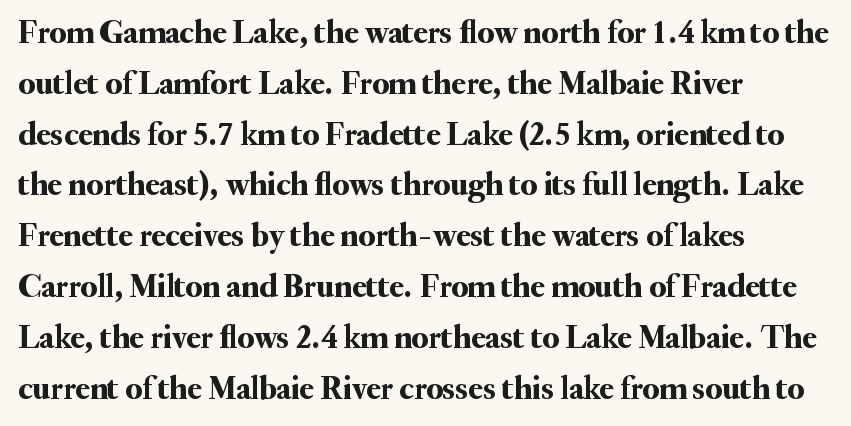
Q: Is the text italic (slanted)? A: No, it is upright.
Q: Is the typeface a serif or a sans-serif typeface? A: Serif.
Q: Is the text underlined? A: No.
Q: How is the paragraph aligned? A: Left-aligned.
Q: Is the spacing between letters normal or unusually wide? A: Normal.
Q: Is the spacing between lines tight, normal or loose? A: Normal.
Q: Width (condensed, normal, or wide)? A: Normal.
Q: Stroke contrast? A: Medium.
Q: x-height? A: Small.
Q: Monospaced? A: No.
